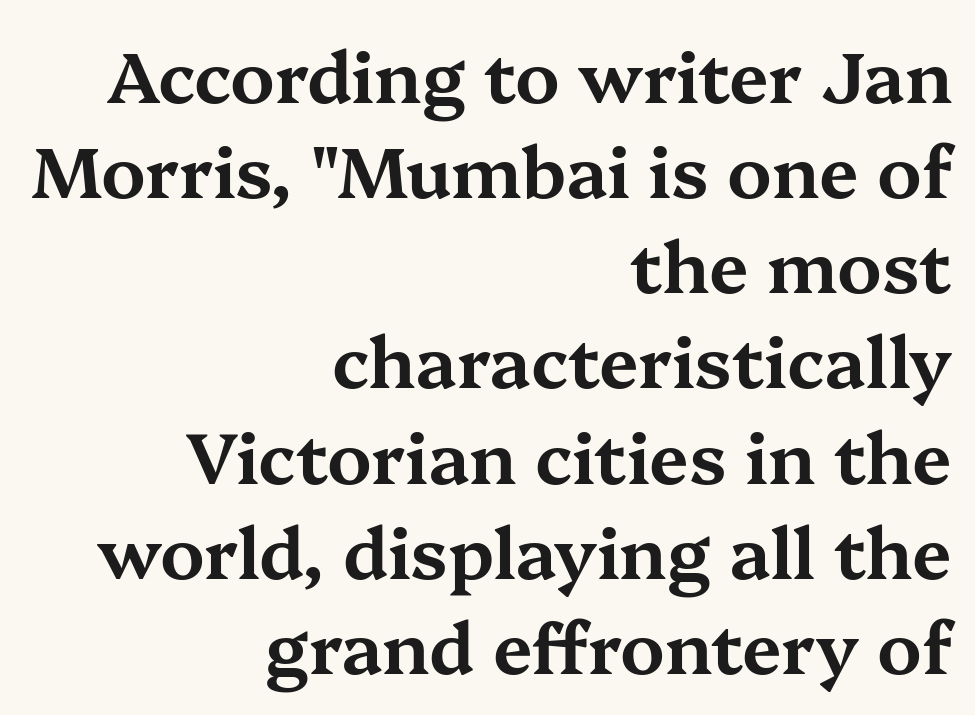
Layout note: lines flush right. The font family rendered here belongs to the serif group. Words appear dense and cohesive because spacing is normal. Normally led — the rows are evenly, conventionally spaced. The foot of each line stays bare and open. A typesetter would call this proportional, since set widths differ per character.
